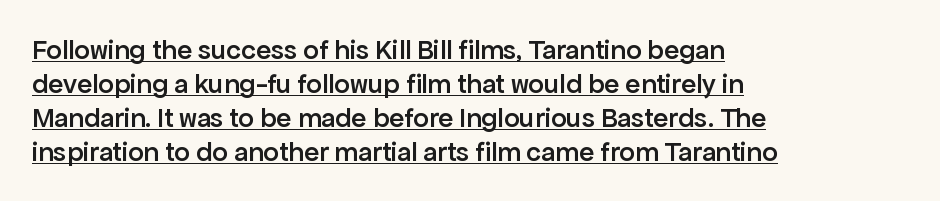
The image shows 28 px semibold sans-serif type, upright; set left-aligned, line spacing 1.21x, normal letter spacing, underlined; low stroke contrast and a medium x-height.
